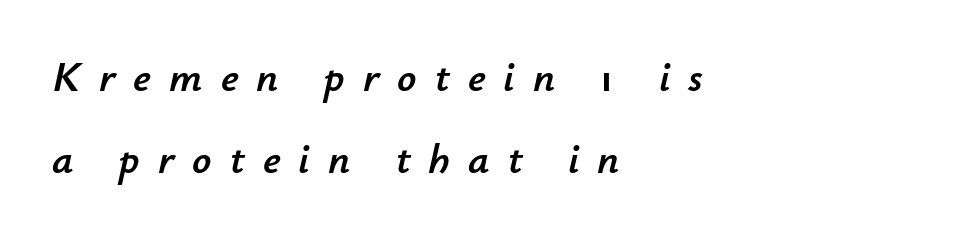
{"italic": "yes", "lean": "right", "slant_degrees": 12, "width": "normal", "stroke_contrast": "low", "x_height": "small", "monospaced": "no", "underline": "no", "align": "left", "line_spacing": "loose", "line_spacing_ratio": 1.96, "letter_spacing": "wide", "letter_spacing_em": 0.43, "glyph_px": 42}
